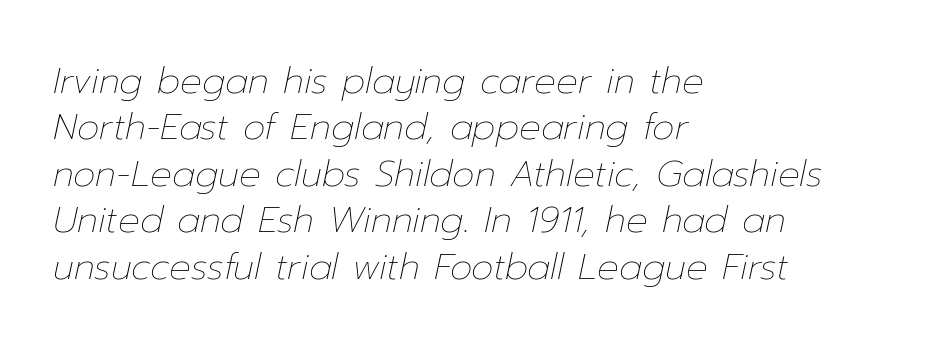
{"italic": "yes", "lean": "right", "slant_degrees": 12, "bold": "no", "weight": "thin", "width": "normal", "stroke_contrast": "low", "x_height": "medium", "monospaced": "no", "underline": "no", "align": "left", "line_spacing": "normal", "line_spacing_ratio": 1.29, "letter_spacing": "normal", "letter_spacing_em": 0.0, "glyph_px": 36}
